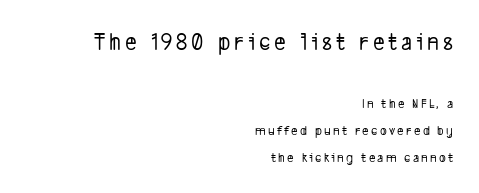
{"underline": "no", "align": "right", "line_spacing": "loose", "line_spacing_ratio": 1.93, "larger_block": "first", "size_ratio": 1.79, "glyph_px": 25}
